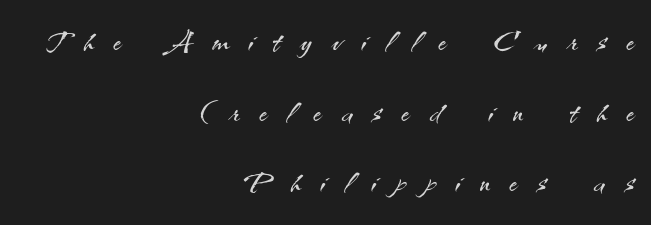
Q: Is the text bold? A: No.
Q: Is the text italic (slanted)? A: Yes.
Q: Is the typeface a serif or a sans-serif typeface? A: Sans-serif.
Q: Is the text underlined? A: No.
Q: How is the paragraph aligned? A: Right-aligned.
Q: Is the spacing between letters normal or unusually wide? A: Unusually wide.
Q: Is the spacing between lines tight, normal or loose? A: Normal.
Q: Width (condensed, normal, or wide)? A: Normal.
Q: Stroke contrast? A: Medium.
Q: x-height? A: Small.
Q: Monospaced? A: No.
